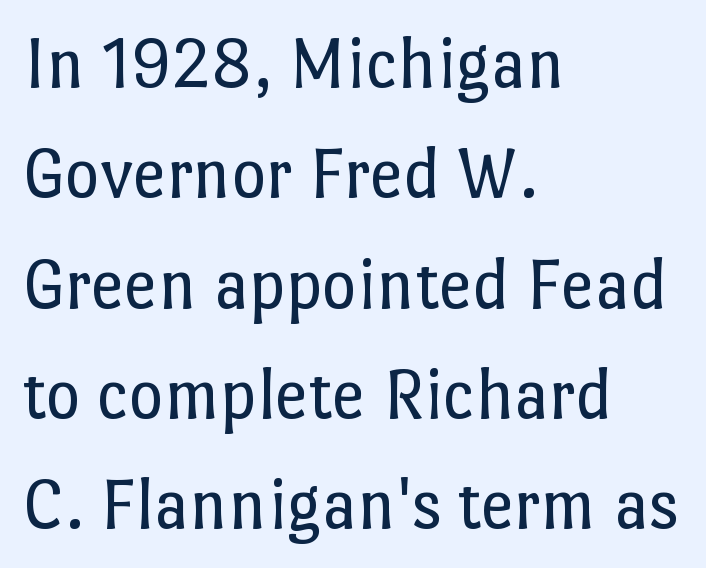
Q: Is the text bold? A: No.
Q: Is the text italic (slanted)? A: No, it is upright.
Q: Is the text underlined? A: No.
Q: How is the paragraph aligned? A: Left-aligned.
Q: Is the spacing between letters normal or unusually wide? A: Normal.
Q: Is the spacing between lines tight, normal or loose? A: Normal.
Q: Width (condensed, normal, or wide)? A: Normal.
Q: Stroke contrast? A: Low.
Q: x-height? A: Medium.
Q: Monospaced? A: No.
